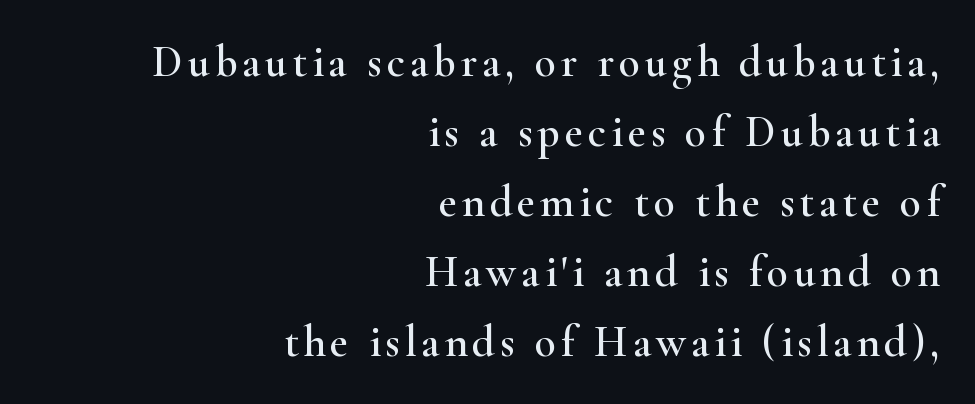
Q: Is the text italic (slanted)? A: No, it is upright.
Q: Is the typeface a serif or a sans-serif typeface? A: Serif.
Q: Is the text underlined? A: No.
Q: How is the paragraph aligned? A: Right-aligned.
Q: Is the spacing between lines tight, normal or loose? A: Normal.
Q: Width (condensed, normal, or wide)? A: Wide.
Q: Stroke contrast? A: High.
Q: x-height? A: Small.
Q: Monospaced? A: No.
